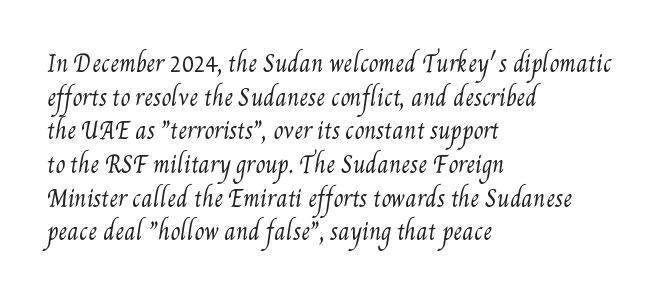
{"bold": "no", "underline": "no", "align": "left", "line_spacing": "normal", "line_spacing_ratio": 1.53, "letter_spacing": "normal", "letter_spacing_em": 0.0, "glyph_px": 22}
